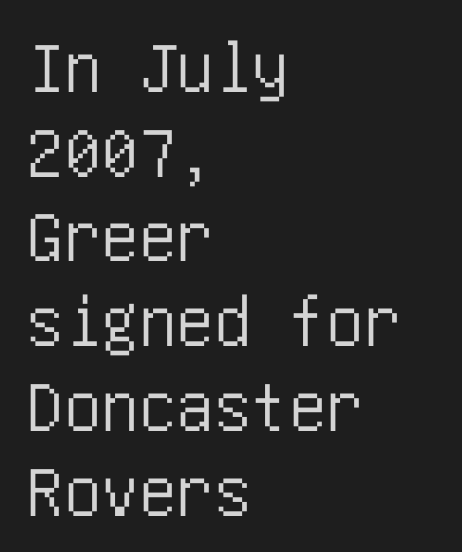
Q: Is the text italic (slanted)? A: No, it is upright.
Q: Is the typeface a serif or a sans-serif typeface? A: Sans-serif.
Q: Is the text underlined? A: No.
Q: How is the paragraph aligned? A: Left-aligned.
Q: Is the spacing between letters normal or unusually wide? A: Normal.
Q: Is the spacing between lines tight, normal or loose? A: Tight.
Q: Width (condensed, normal, or wide)? A: Condensed.
Q: Stroke contrast? A: Low.
Q: x-height? A: Large.
